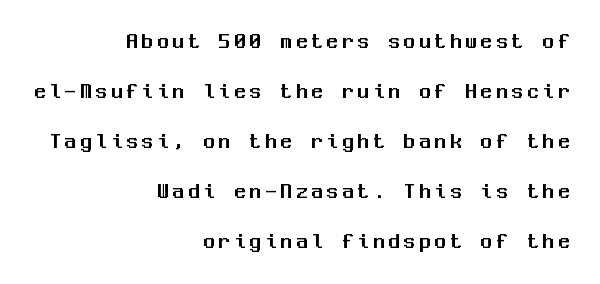
{"italic": "no", "underline": "no", "align": "right", "line_spacing": "loose", "line_spacing_ratio": 2.17, "glyph_px": 23}
